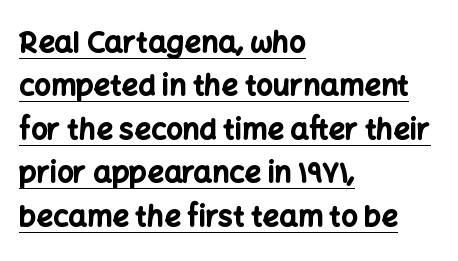
Q: Is the text bold? A: Yes.
Q: Is the text italic (slanted)? A: No, it is upright.
Q: Is the typeface a serif or a sans-serif typeface? A: Sans-serif.
Q: Is the text underlined? A: Yes.
Q: How is the paragraph aligned? A: Left-aligned.
Q: Is the spacing between letters normal or unusually wide? A: Normal.
Q: Is the spacing between lines tight, normal or loose? A: Normal.
Q: Width (condensed, normal, or wide)? A: Normal.
Q: Stroke contrast? A: Low.
Q: x-height? A: Medium.
Q: Monospaced? A: No.
